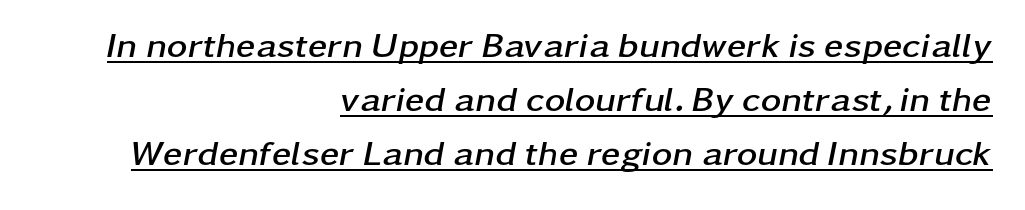
Q: Is the text bold? A: Yes.
Q: Is the text italic (slanted)? A: Yes, it leans right by about 11 degrees.
Q: Is the text underlined? A: Yes.
Q: How is the paragraph aligned? A: Right-aligned.
Q: Is the spacing between letters normal or unusually wide? A: Normal.
Q: Is the spacing between lines tight, normal or loose? A: Normal.
Q: Width (condensed, normal, or wide)? A: Wide.
Q: Stroke contrast? A: Low.
Q: x-height? A: Medium.
Q: Monospaced? A: No.
